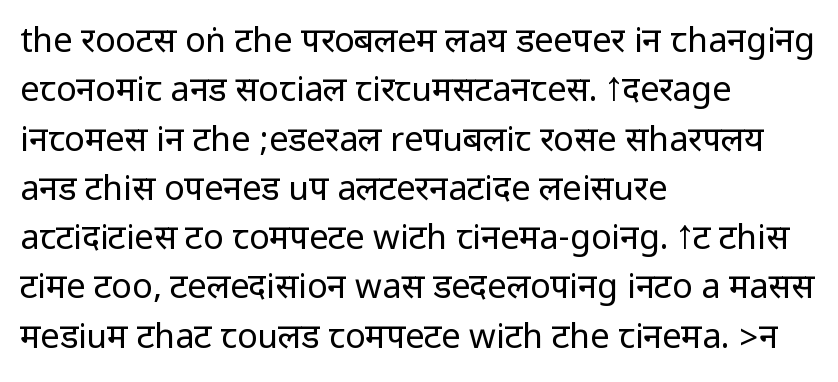
The image shows 34 px regular-weight, condensed sans-serif type, upright; set left-aligned, normal line spacing (1.45x), normal letter spacing, not underlined; low stroke contrast.
